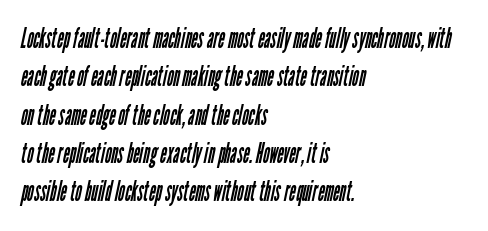
The image shows 28 px regular-weight, condensed sans-serif type; set left-aligned, normal line spacing (1.37x), normal letter spacing, not underlined; low stroke contrast and a medium x-height.
